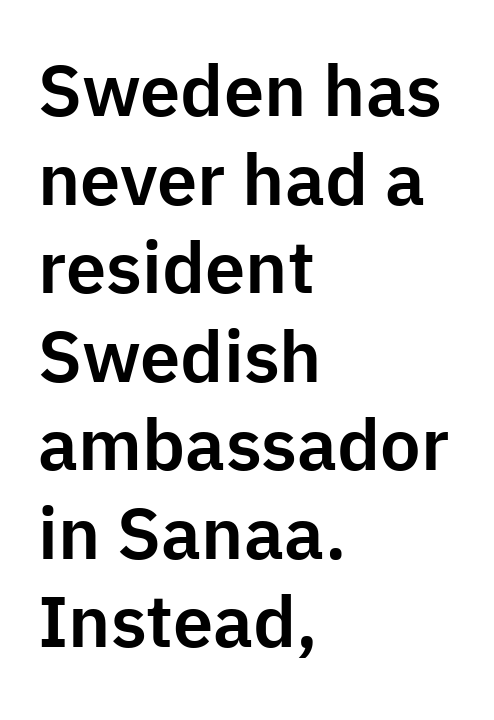
A student would call this left alignment; a typographer would say flush left, rag right. Characters follow at the spacing the type designer built in. Serif or sans? Sans — the stroke terminals are bare. Upright lettering throughout. The passage shown is typed in a proportional face where columns would drift. Unmarked baselines from the first word to the last.
